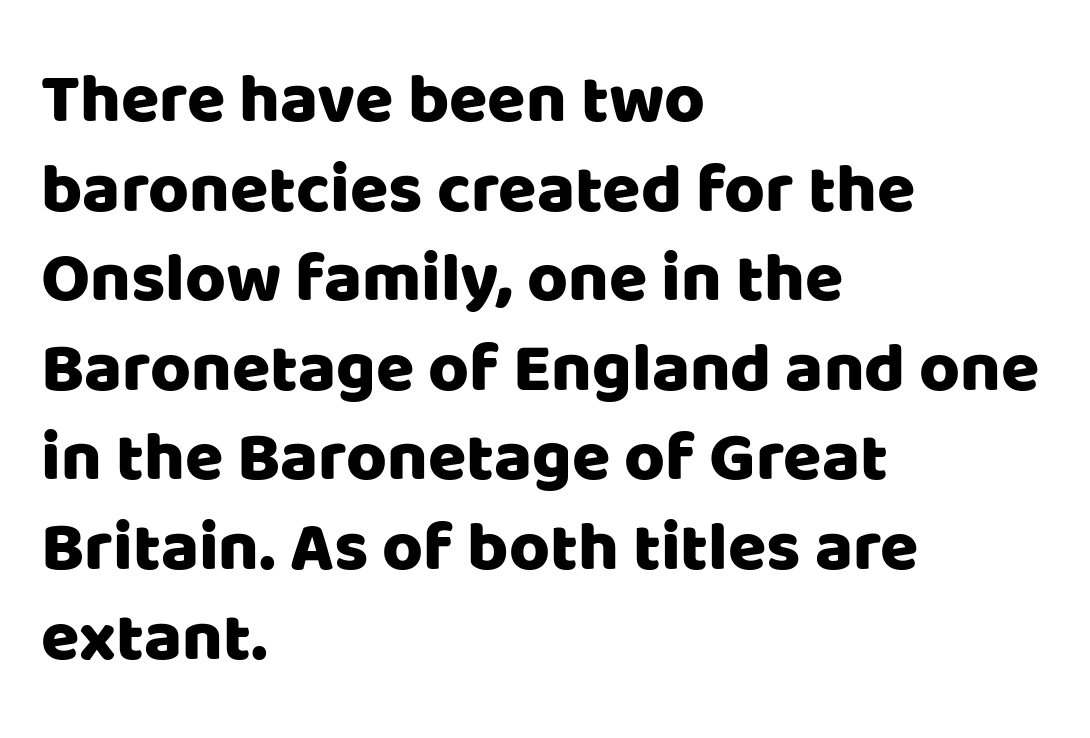
The image shows 70 px sans-serif type, upright; set left-aligned, normal line spacing (1.28x), normal letter spacing, not underlined; low stroke contrast and a large x-height.
